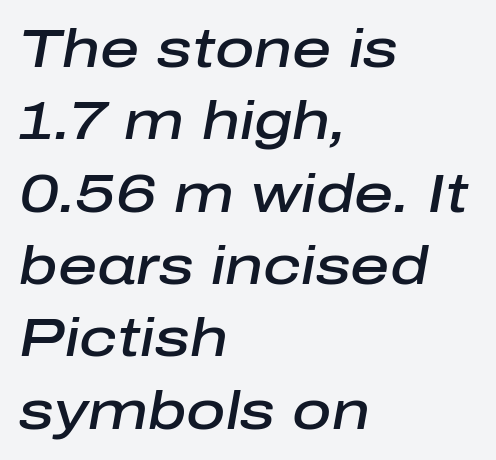
Q: Is the text bold? A: Semi-bold.
Q: Is the text italic (slanted)? A: Yes, it leans right by about 10 degrees.
Q: Is the text underlined? A: No.
Q: How is the paragraph aligned? A: Left-aligned.
Q: Is the spacing between letters normal or unusually wide? A: Normal.
Q: Is the spacing between lines tight, normal or loose? A: Normal.
Q: Width (condensed, normal, or wide)? A: Normal.
Q: Stroke contrast? A: Low.
Q: x-height? A: Medium.
Q: Monospaced? A: No.
